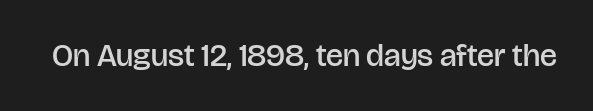
{"serif": "no", "italic": "no", "bold": "semi", "weight": "semibold", "width": "normal", "stroke_contrast": "low", "x_height": "large", "monospaced": "no", "underline": "no", "letter_spacing": "normal", "letter_spacing_em": 0.0, "glyph_px": 32}
